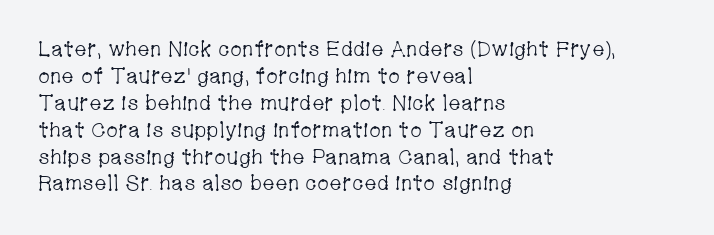
These lines keep a tight, regular rhythm from letter to letter. The rows are spaced the way most documents space them. Nothing heavy about these letters — not bold at all. A roman cut, with each character standing at attention. Check under the words: just untouched page. All the whitespace from short lines collects on the right.
